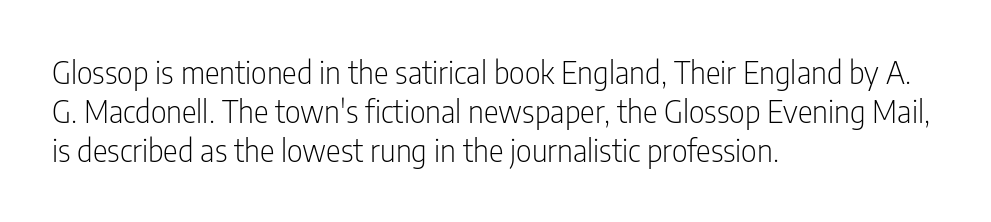
Q: Is the text bold? A: No.
Q: Is the text italic (slanted)? A: No, it is upright.
Q: Is the typeface a serif or a sans-serif typeface? A: Sans-serif.
Q: Is the text underlined? A: No.
Q: How is the paragraph aligned? A: Left-aligned.
Q: Is the spacing between letters normal or unusually wide? A: Normal.
Q: Is the spacing between lines tight, normal or loose? A: Normal.
Q: Width (condensed, normal, or wide)? A: Condensed.
Q: Stroke contrast? A: Low.
Q: x-height? A: Medium.
Q: Monospaced? A: No.
